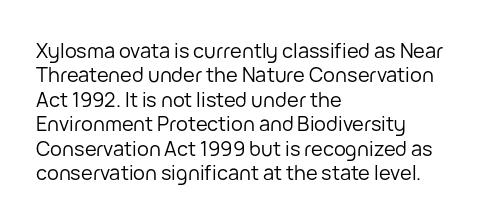
These lines keep a tight, regular rhythm from letter to letter. In CSS terms this would be text-align: left. Weight: in the light-to-regular range. This is roman type, the default non-slanted kind. Decoration check: the copy has no underline.
